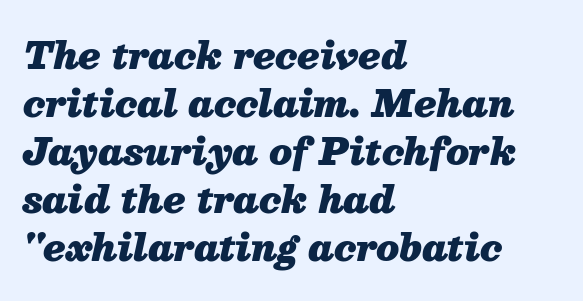
The image shows 36 px heavy type, italic (leaning right); set left-aligned, normal line spacing (1.33x), normal letter spacing, not underlined; medium stroke contrast and a medium x-height.
